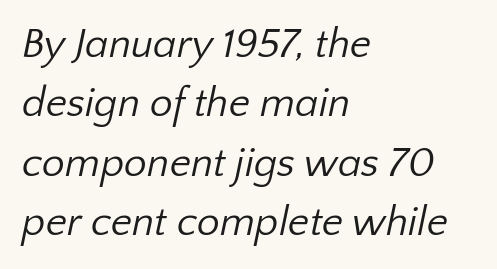
Proportional: the letters do not fall into vertical columns. What's the leading like? Ordinary, nothing unusual. Check where the strokes stop: nothing finishes them off — pure sans. Vertical stems look standard width or narrower in stroke. Layout note: lines flush left.
